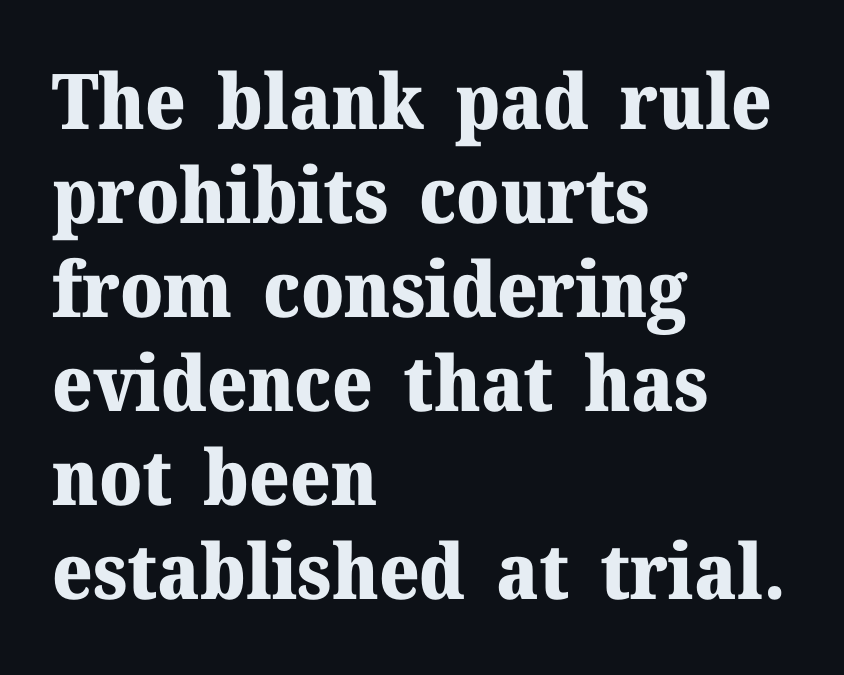
Q: Is the text bold? A: Yes.
Q: Is the text italic (slanted)? A: No, it is upright.
Q: Is the typeface a serif or a sans-serif typeface? A: Serif.
Q: Is the text underlined? A: No.
Q: How is the paragraph aligned? A: Left-aligned.
Q: Is the spacing between letters normal or unusually wide? A: Normal.
Q: Width (condensed, normal, or wide)? A: Normal.
Q: Stroke contrast? A: Medium.
Q: x-height? A: Medium.
Q: Monospaced? A: No.
